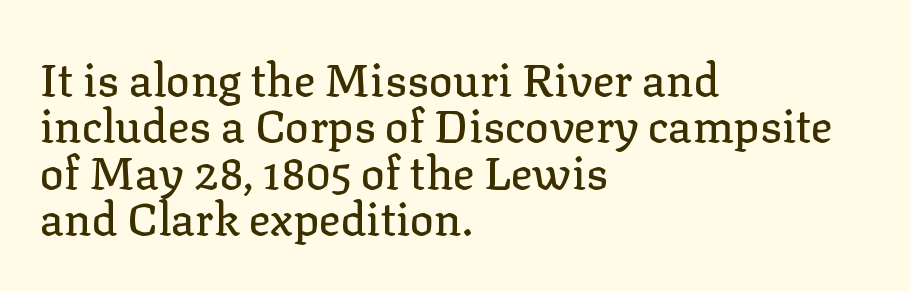
The image shows 45 px serif type, upright; set left-aligned, tight line spacing (1.03x), normal letter spacing, not underlined; low stroke contrast and a medium x-height.
